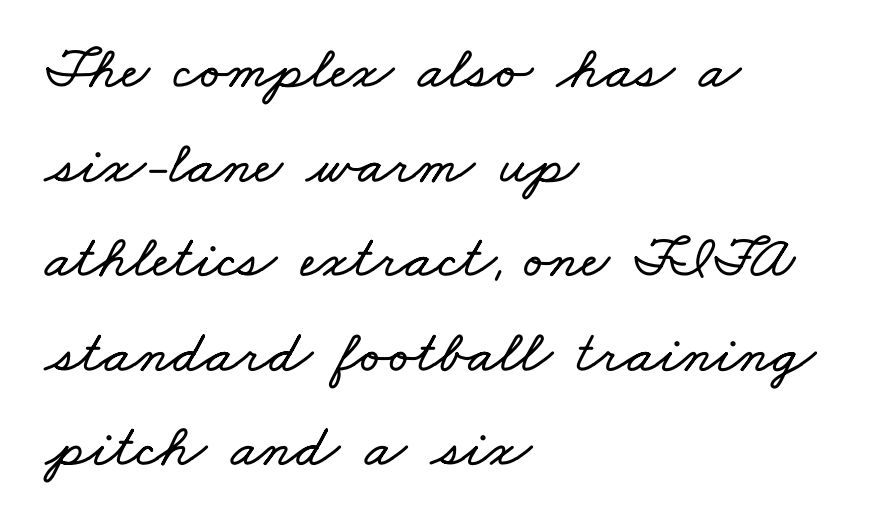
Notice how the passage keeps a crisp vertical edge on the left only. Each letter keeps its own natural width here, so spacing adapts to shape. The line-height multiplier appears to be the usual default. The words here are not underlined. Compared with typical body copy, the letter spacing here is the same.
